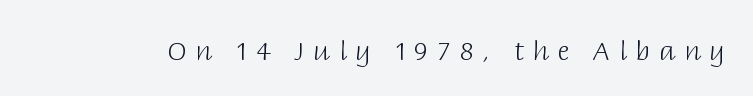
These lines have a slow, spaced-out rhythm from letter to letter. No chunkiness to these letters — they're not bold. The foot of each line stays bare and open. Italic? Not at all — the glyphs are vertical.
